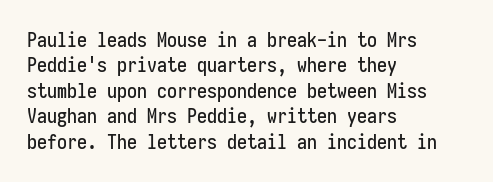
{"italic": "no", "underline": "no", "align": "left", "line_spacing": "normal", "line_spacing_ratio": 1.27, "letter_spacing": "normal", "letter_spacing_em": 0.0, "glyph_px": 20}
